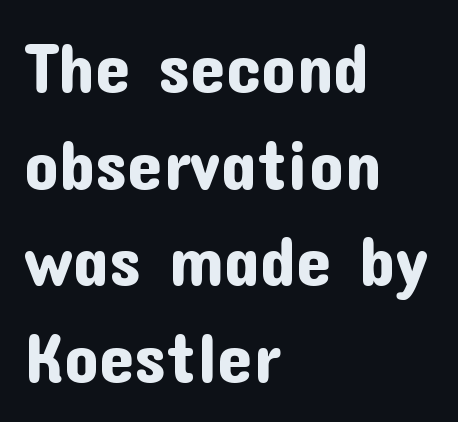
The image shows 70 px sans-serif type, upright; set left-aligned, normal line spacing (1.38x), normal letter spacing, not underlined; low stroke contrast and a medium x-height.
